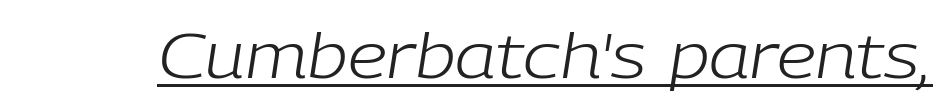
Q: Is the text bold? A: No.
Q: Is the text italic (slanted)? A: Yes, it leans right by about 9 degrees.
Q: Is the text underlined? A: Yes.
Q: Is the spacing between letters normal or unusually wide? A: Normal.
Q: Width (condensed, normal, or wide)? A: Normal.
Q: Stroke contrast? A: Low.
Q: x-height? A: Medium.
Q: Monospaced? A: No.
